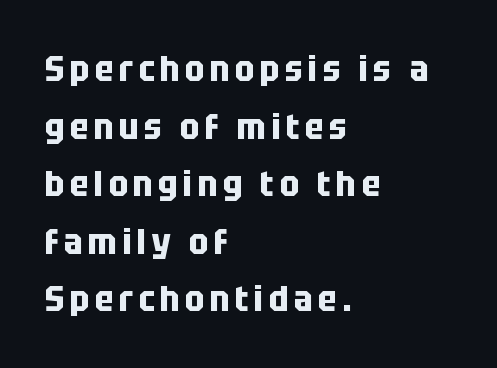
The image shows 36 px bold, condensed sans-serif type, upright; set left-aligned, normal line spacing (1.6x), not underlined; low stroke contrast and a large x-height.
